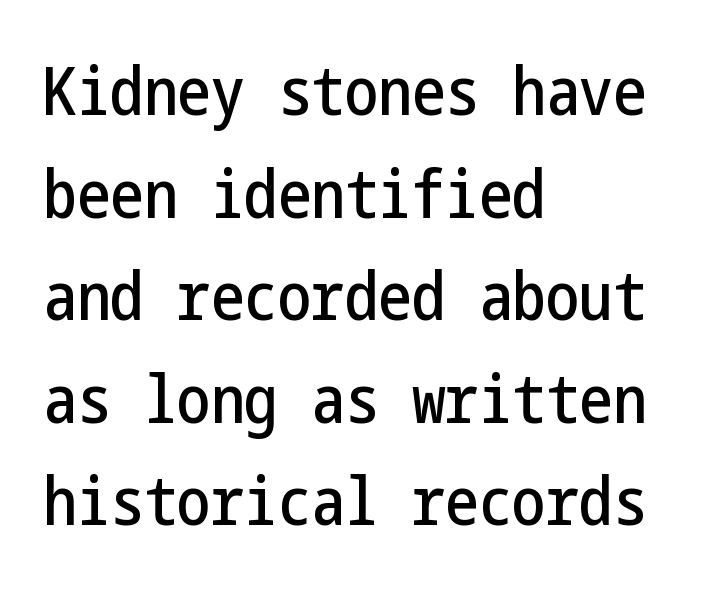
The image shows 67 px condensed sans-serif type, upright; set left-aligned, normal line spacing (1.53x), normal letter spacing, not underlined; low stroke contrast and a medium x-height.
